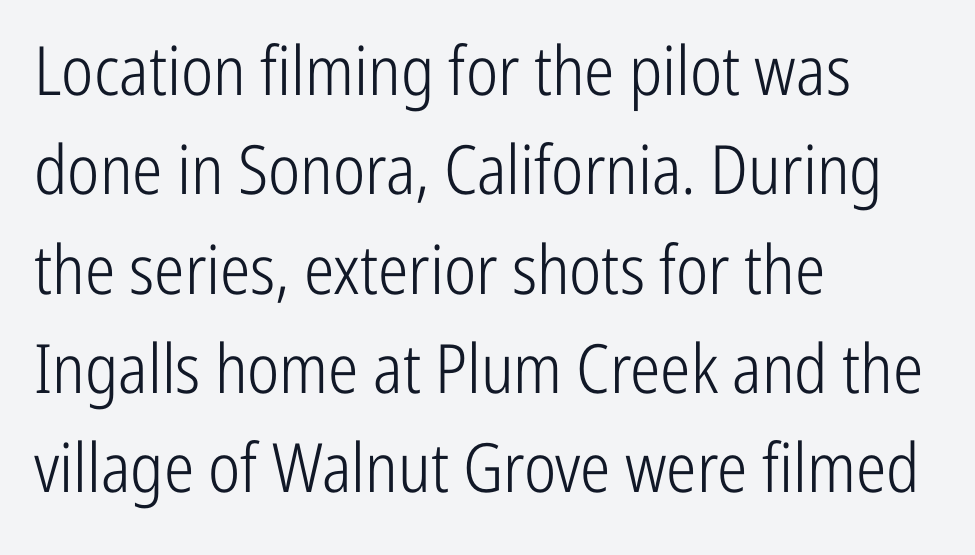
The lettering holds an erect, upright posture throughout. The typesetting does not lean heavy: it is not bold. Unlike a traditional serif, this face leaves its strokes unadorned. Glance below the letters and you will spot only blank space. In terms of letterspacing, this is plain default setting. The line-height multiplier appears to be the usual default.
